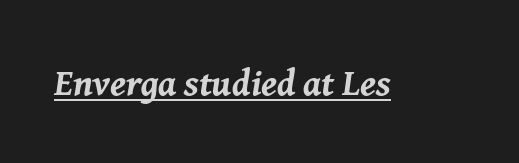
The image shows 37 px bold type, italic (leaning right); set normal letter spacing, underlined; medium stroke contrast and a medium x-height.
